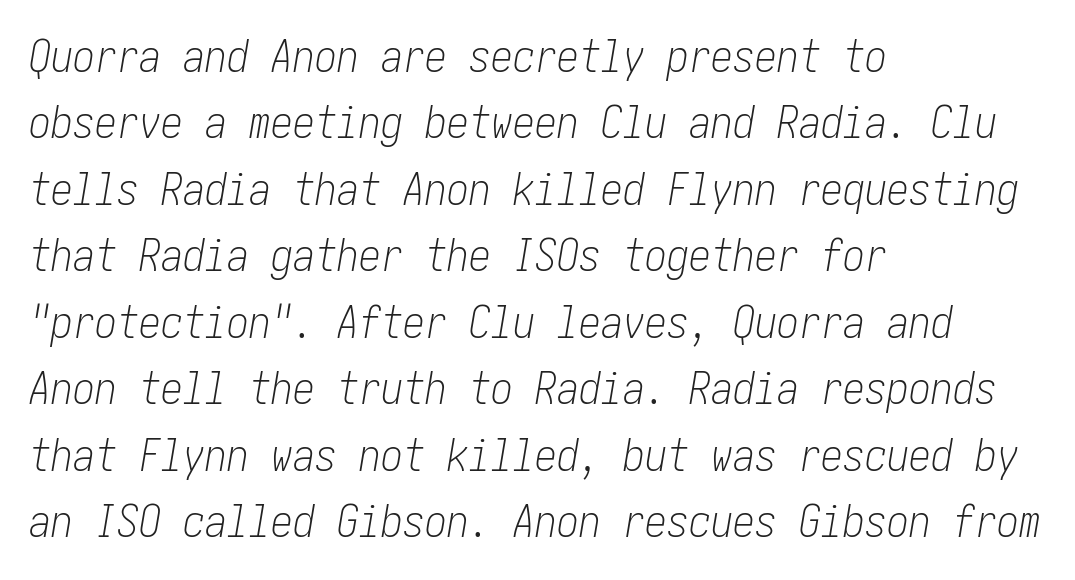
{"italic": "yes", "lean": "right", "slant_degrees": 10, "bold": "no", "weight": "light", "width": "condensed", "stroke_contrast": "low", "x_height": "medium", "underline": "no", "align": "left", "line_spacing": "normal", "line_spacing_ratio": 1.51, "letter_spacing": "normal", "letter_spacing_em": 0.0, "glyph_px": 44}
